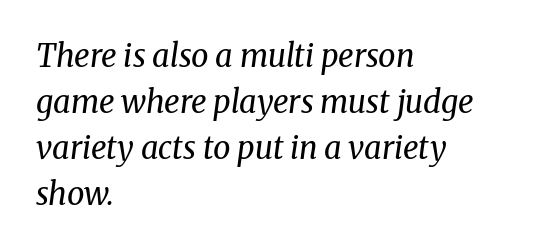
{"serif": "yes", "italic": "yes", "lean": "right", "slant_degrees": 8, "bold": "no", "weight": "regular", "width": "normal", "stroke_contrast": "medium", "x_height": "medium", "monospaced": "no", "underline": "no", "align": "left", "line_spacing": "normal", "line_spacing_ratio": 1.48, "letter_spacing": "normal", "letter_spacing_em": 0.0, "glyph_px": 31}
